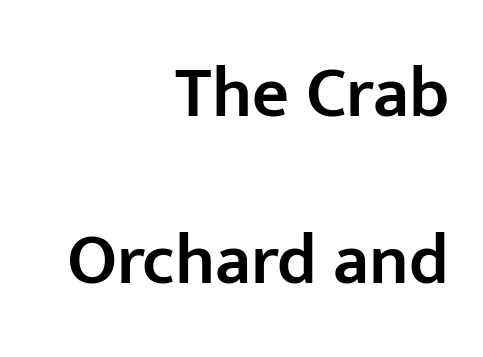
{"serif": "no", "italic": "no", "bold": "semi", "weight": "semibold", "width": "normal", "stroke_contrast": "low", "x_height": "medium", "monospaced": "no", "underline": "no", "align": "right", "line_spacing": "loose", "line_spacing_ratio": 2.32, "letter_spacing": "normal", "letter_spacing_em": 0.0, "glyph_px": 72}
